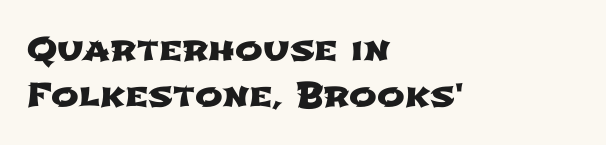
Q: Is the typeface a serif or a sans-serif typeface? A: Sans-serif.
Q: Is the text underlined? A: No.
Q: How is the paragraph aligned? A: Left-aligned.
Q: Is the spacing between letters normal or unusually wide? A: Normal.
Q: Is the spacing between lines tight, normal or loose? A: Normal.
Q: Width (condensed, normal, or wide)? A: Wide.
Q: Stroke contrast? A: Low.
Q: x-height? A: Medium.
Q: Monospaced? A: No.
